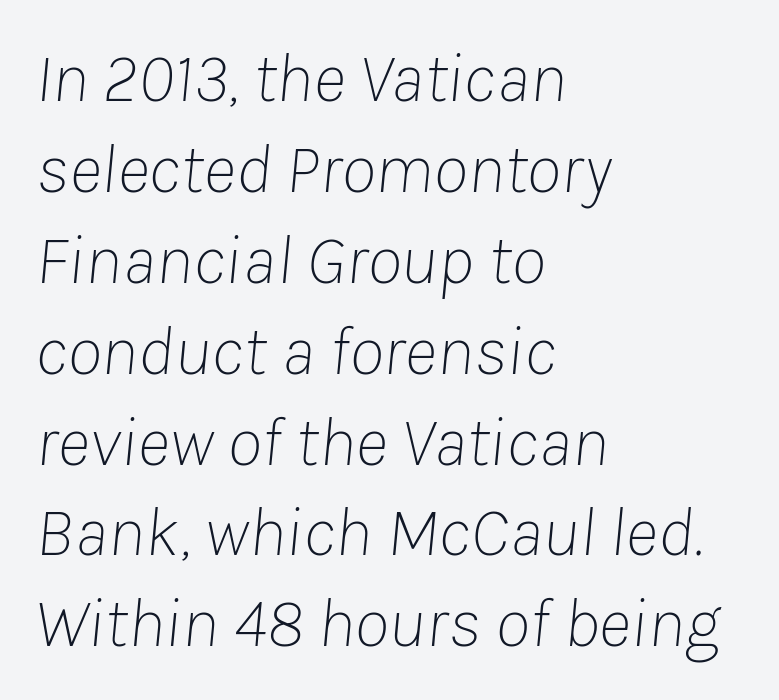
Q: Is the text bold? A: No.
Q: Is the text italic (slanted)? A: Yes, it leans right by about 8 degrees.
Q: Is the text underlined? A: No.
Q: How is the paragraph aligned? A: Left-aligned.
Q: Is the spacing between letters normal or unusually wide? A: Normal.
Q: Is the spacing between lines tight, normal or loose? A: Normal.
Q: Width (condensed, normal, or wide)? A: Normal.
Q: Stroke contrast? A: Low.
Q: x-height? A: Medium.
Q: Monospaced? A: No.
